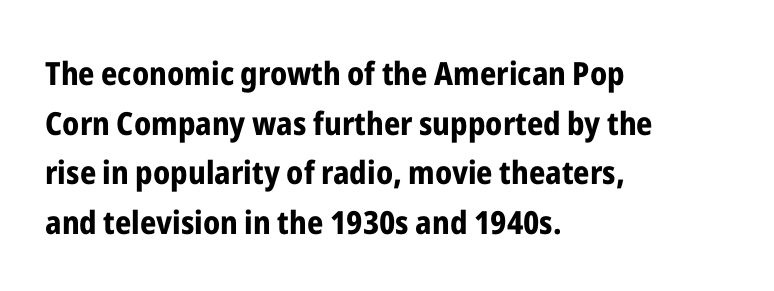
When letters stand straight like this, we call the style roman or upright. Compared with typical paragraphs, the rows here are spaced about the same. The ragged edge is on the right, which tells us the setting is flush left. Underline: absent. You could not count columns in this text — the font is proportionally spaced. You could call the tracking neutral — neither tight nor loose.
